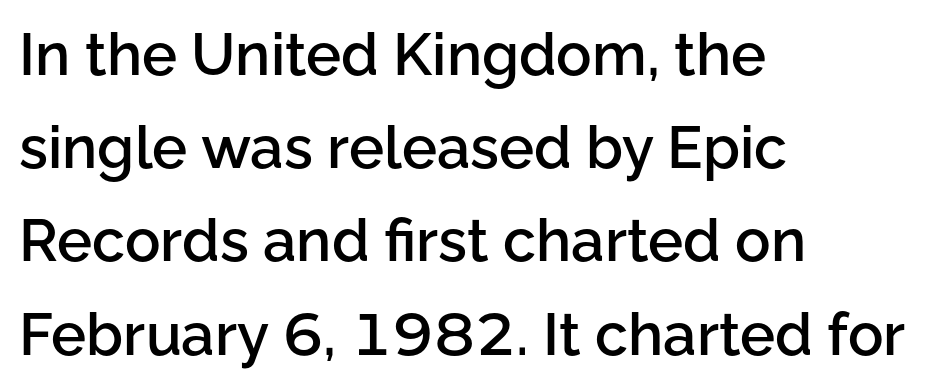
{"serif": "no", "italic": "no", "bold": "semi", "weight": "semibold", "width": "normal", "stroke_contrast": "low", "x_height": "medium", "monospaced": "no", "underline": "no", "align": "left", "line_spacing": "normal", "line_spacing_ratio": 1.58, "letter_spacing": "normal", "letter_spacing_em": 0.0, "glyph_px": 59}
